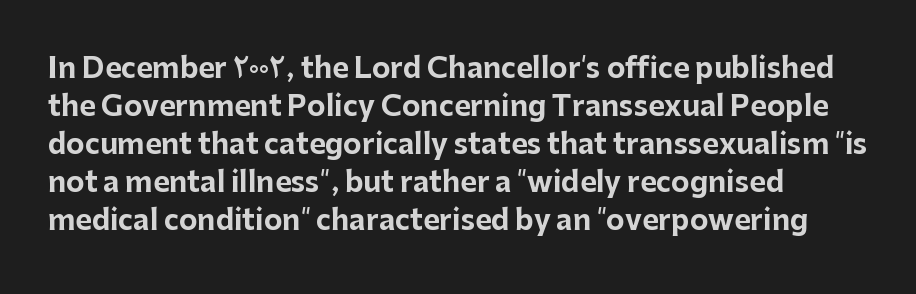
Q: Is the text bold? A: Yes.
Q: Is the text italic (slanted)? A: No, it is upright.
Q: Is the typeface a serif or a sans-serif typeface? A: Sans-serif.
Q: Is the text underlined? A: No.
Q: How is the paragraph aligned? A: Left-aligned.
Q: Is the spacing between letters normal or unusually wide? A: Normal.
Q: Is the spacing between lines tight, normal or loose? A: Normal.
Q: Width (condensed, normal, or wide)? A: Normal.
Q: Stroke contrast? A: Low.
Q: x-height? A: Medium.
Q: Monospaced? A: No.
